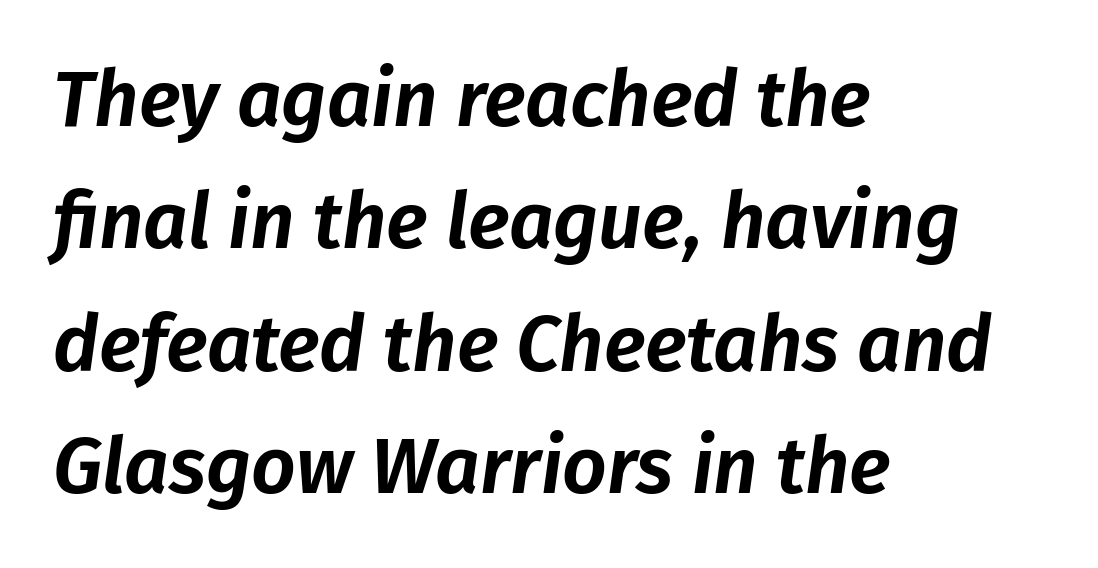
{"italic": "yes", "lean": "right", "slant_degrees": 8, "width": "normal", "stroke_contrast": "low", "x_height": "medium", "monospaced": "no", "underline": "no", "align": "left", "line_spacing": "normal", "line_spacing_ratio": 1.57, "letter_spacing": "normal", "letter_spacing_em": 0.0, "glyph_px": 78}
